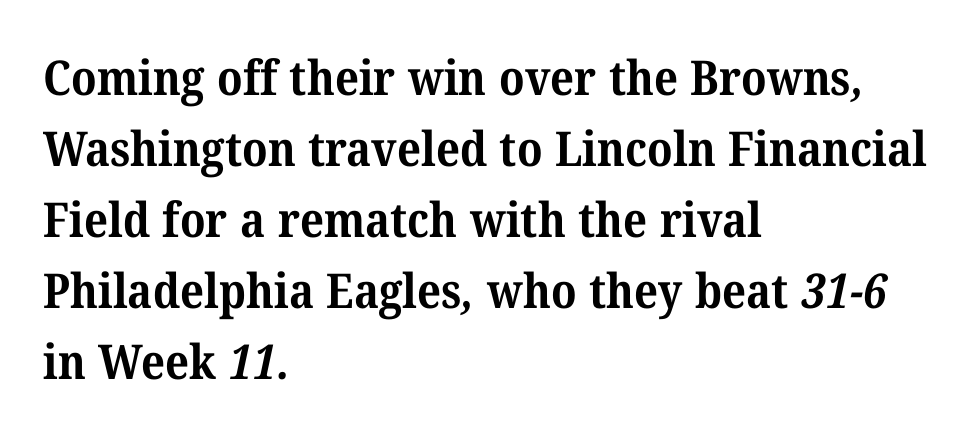
This rendering leaves character spacing at its baseline value. These lines are set flush left with a ragged right edge. The rendering uses natural spacing where letterforms have individual widths. Old-style or modern, the face here clearly has serifs.
